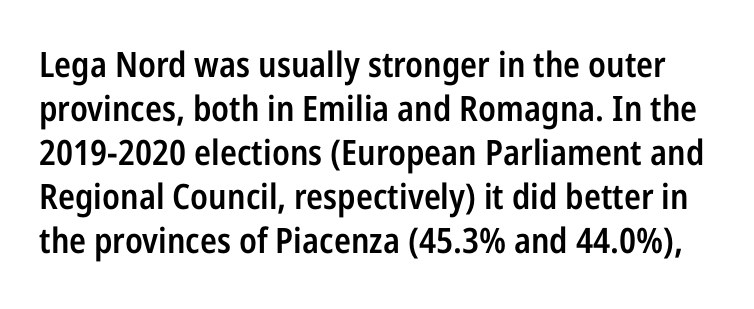
The image shows 35 px semibold, condensed sans-serif type, upright; set normal line spacing (1.26x), normal letter spacing, not underlined; low stroke contrast and a medium x-height.
